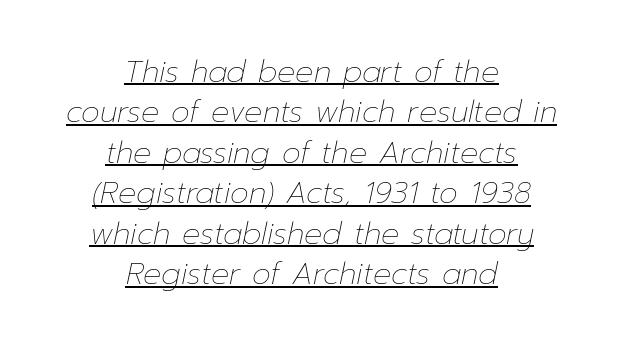
{"italic": "yes", "lean": "right", "slant_degrees": 12, "bold": "no", "weight": "thin", "width": "normal", "stroke_contrast": "low", "x_height": "medium", "monospaced": "no", "underline": "yes", "align": "center", "line_spacing": "normal", "line_spacing_ratio": 1.35, "letter_spacing": "normal", "letter_spacing_em": 0.0, "glyph_px": 30}
